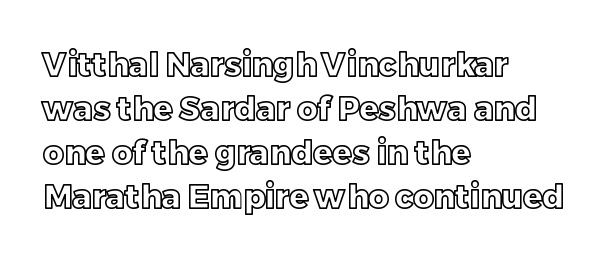
{"italic": "no", "width": "normal", "x_height": "large", "monospaced": "no", "underline": "no", "align": "left", "line_spacing": "normal", "line_spacing_ratio": 1.37, "letter_spacing": "normal", "letter_spacing_em": 0.0, "glyph_px": 32}
